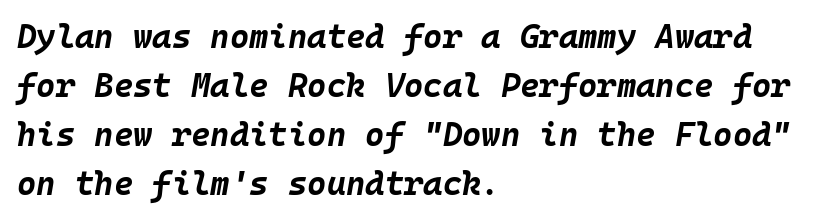
{"italic": "yes", "lean": "right", "slant_degrees": 10, "bold": "yes", "weight": "bold", "width": "normal", "stroke_contrast": "low", "x_height": "large", "monospaced": "yes", "underline": "no", "align": "left", "line_spacing": "normal", "line_spacing_ratio": 1.48, "letter_spacing": "normal", "letter_spacing_em": 0.0, "glyph_px": 33}
